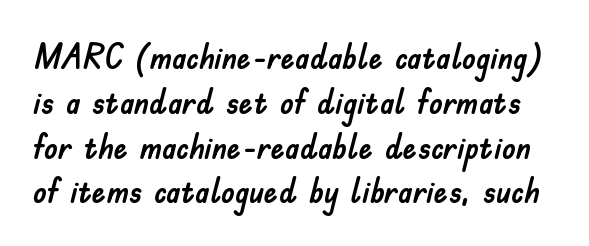
Q: Is the text italic (slanted)? A: Yes.
Q: Is the typeface a serif or a sans-serif typeface? A: Sans-serif.
Q: Is the text underlined? A: No.
Q: Is the spacing between letters normal or unusually wide? A: Normal.
Q: Is the spacing between lines tight, normal or loose? A: Normal.
Q: Width (condensed, normal, or wide)? A: Normal.
Q: Stroke contrast? A: Low.
Q: x-height? A: Small.
Q: Monospaced? A: No.
